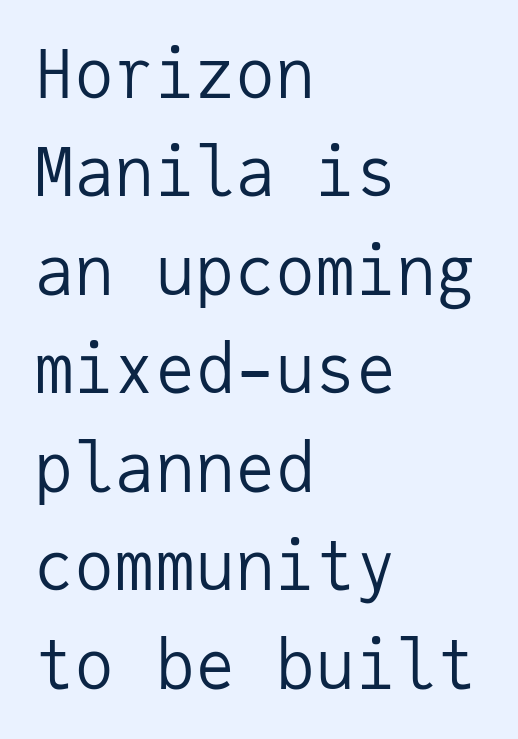
Stem width sits at or under what a default text font uses. When letters stand straight like this, we call the style roman or upright. These lines are rendered in a fixed-pitch font. Casual observation: everything's shoved over to the left. Serifs: no, the terminals of the letterforms are clean.
